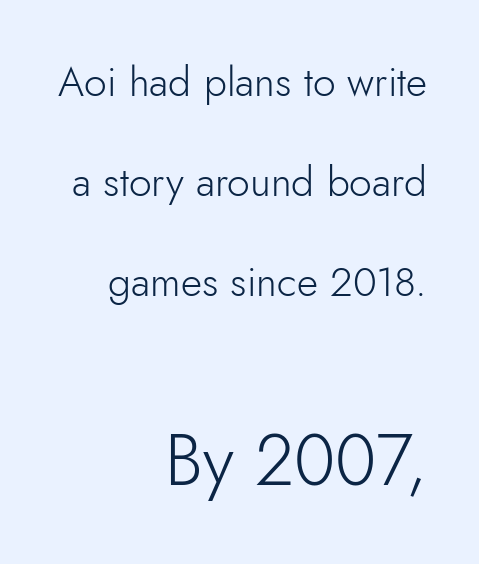
{"serif": "no", "italic": "no", "bold": "no", "weight": "light", "width": "normal", "stroke_contrast": "low", "x_height": "small", "monospaced": "no", "underline": "no", "align": "right", "line_spacing": "loose", "line_spacing_ratio": 2.44, "letter_spacing": "normal", "letter_spacing_em": 0.0, "larger_block": "second", "size_ratio": 1.73, "glyph_px": 71}
